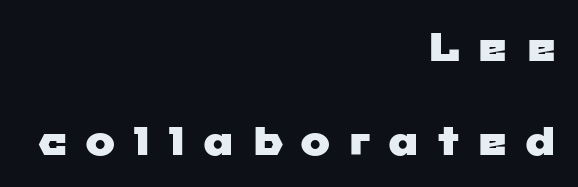
Q: Is the typeface a serif or a sans-serif typeface? A: Sans-serif.
Q: Is the text underlined? A: No.
Q: How is the paragraph aligned? A: Right-aligned.
Q: Is the spacing between letters normal or unusually wide? A: Unusually wide.
Q: Is the spacing between lines tight, normal or loose? A: Loose.
Q: Width (condensed, normal, or wide)? A: Wide.
Q: Stroke contrast? A: Low.
Q: x-height? A: Medium.
Q: Monospaced? A: No.
